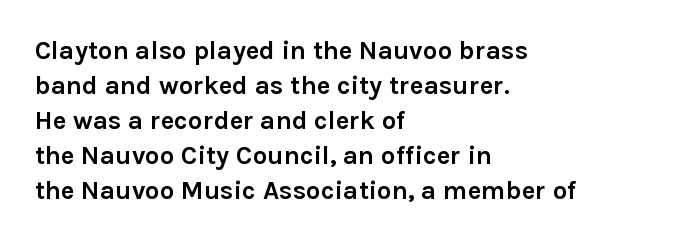
{"italic": "no", "bold": "yes", "underline": "no", "align": "left", "line_spacing": "normal", "line_spacing_ratio": 1.35, "letter_spacing": "normal", "letter_spacing_em": 0.0, "glyph_px": 26}
